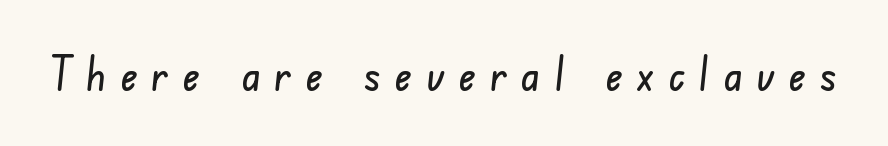
{"serif": "no", "width": "condensed", "stroke_contrast": "low", "x_height": "small", "monospaced": "no", "underline": "no", "letter_spacing": "wide", "letter_spacing_em": 0.3, "glyph_px": 47}
